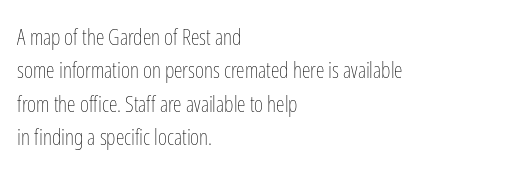
The image shows 22 px text type, upright; set left-aligned, normal line spacing (1.52x), normal letter spacing, not underlined.
